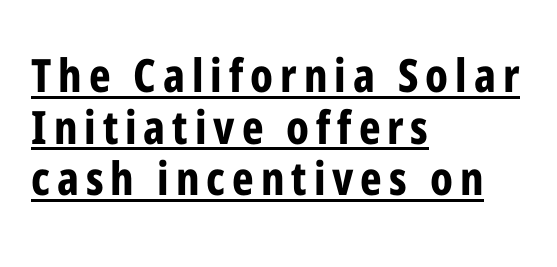
{"serif": "no", "italic": "no", "bold": "yes", "weight": "bold", "width": "condensed", "stroke_contrast": "low", "x_height": "medium", "monospaced": "no", "underline": "yes", "align": "left", "line_spacing": "tight", "line_spacing_ratio": 1.12, "glyph_px": 46}
